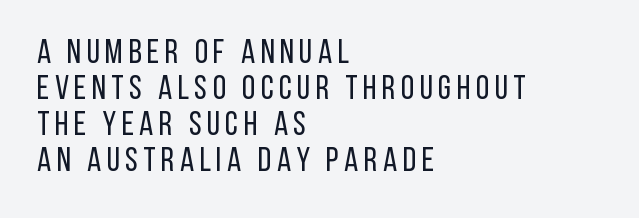
Q: Is the text bold? A: No.
Q: Is the text italic (slanted)? A: No, it is upright.
Q: Is the typeface a serif or a sans-serif typeface? A: Sans-serif.
Q: Is the text underlined? A: No.
Q: How is the paragraph aligned? A: Left-aligned.
Q: Is the spacing between lines tight, normal or loose? A: Tight.
Q: Width (condensed, normal, or wide)? A: Condensed.
Q: Stroke contrast? A: Low.
Q: x-height? A: Large.
Q: Monospaced? A: No.
